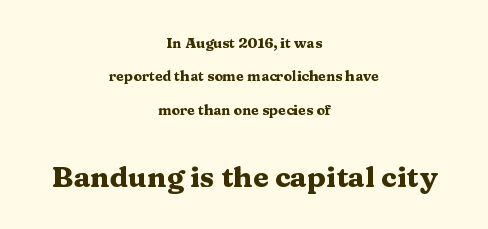
{"serif": "yes", "italic": "no", "bold": "yes", "weight": "heavy", "width": "wide", "stroke_contrast": "medium", "x_height": "medium", "monospaced": "no", "underline": "no", "align": "center", "line_spacing": "loose", "line_spacing_ratio": 2.39, "letter_spacing": "normal", "letter_spacing_em": 0.0, "larger_block": "second", "size_ratio": 2.07, "glyph_px": 29}
